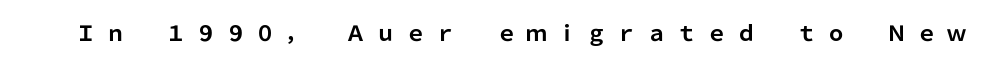
{"italic": "no", "bold": "yes", "underline": "no", "letter_spacing": "wide", "letter_spacing_em": 0.43, "glyph_px": 21}
